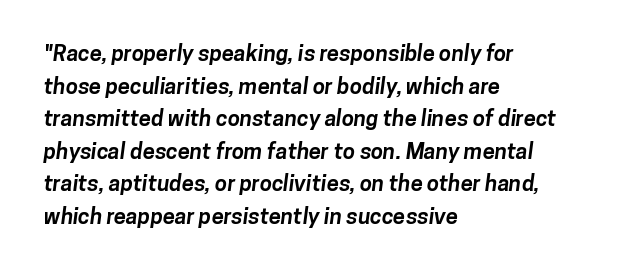
Q: Is the text bold? A: Yes.
Q: Is the text underlined? A: No.
Q: How is the paragraph aligned? A: Left-aligned.
Q: Is the spacing between letters normal or unusually wide? A: Normal.
Q: Is the spacing between lines tight, normal or loose? A: Normal.
